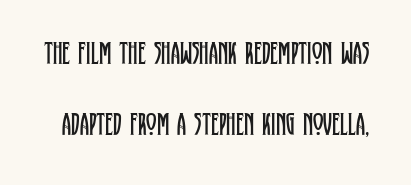
Q: Is the text bold? A: No.
Q: Is the text italic (slanted)? A: No, it is upright.
Q: Is the typeface a serif or a sans-serif typeface? A: Serif.
Q: Is the text underlined? A: No.
Q: Is the spacing between letters normal or unusually wide? A: Normal.
Q: Is the spacing between lines tight, normal or loose? A: Loose.
Q: Width (condensed, normal, or wide)? A: Condensed.
Q: Stroke contrast? A: Low.
Q: x-height? A: Large.
Q: Monospaced? A: No.
